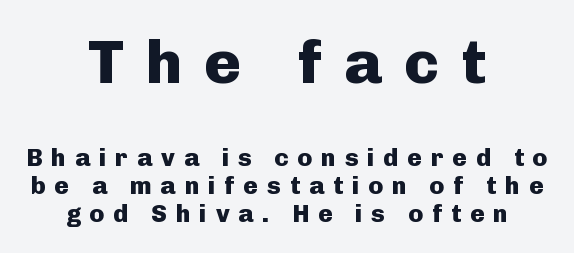
Note the varied advance widths — an 'i' is clearly narrower than an 'm'. The space between consecutive lines is stingy. Stroke thickness is high; the sample reads as a true bold. The rendering inserts visible extra space after every character. The block sitting higher on the canvas is the one with enlarged characters. Typographically, this falls in the sans-serif category.
